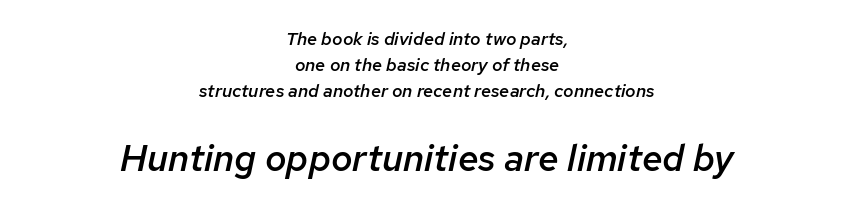
Does the lettering tilt? It does — this is italic. If you folded the block vertically in half, each line would mirror itself in length. Baseline-to-baseline distance is the conventional proportion of letter height. The tracking reads as untouched default to a designer's eye.
